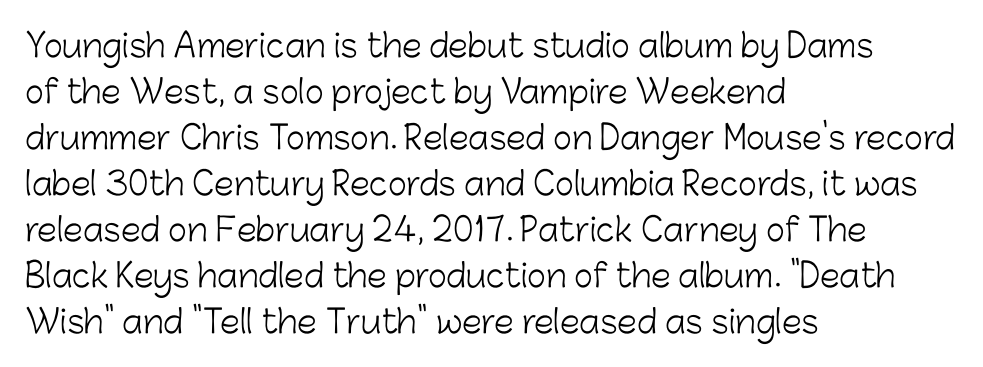
{"serif": "no", "italic": "no", "bold": "no", "weight": "light", "width": "normal", "stroke_contrast": "low", "x_height": "medium", "monospaced": "no", "underline": "no", "align": "left", "line_spacing": "normal", "line_spacing_ratio": 1.44, "letter_spacing": "normal", "letter_spacing_em": 0.0, "glyph_px": 32}
